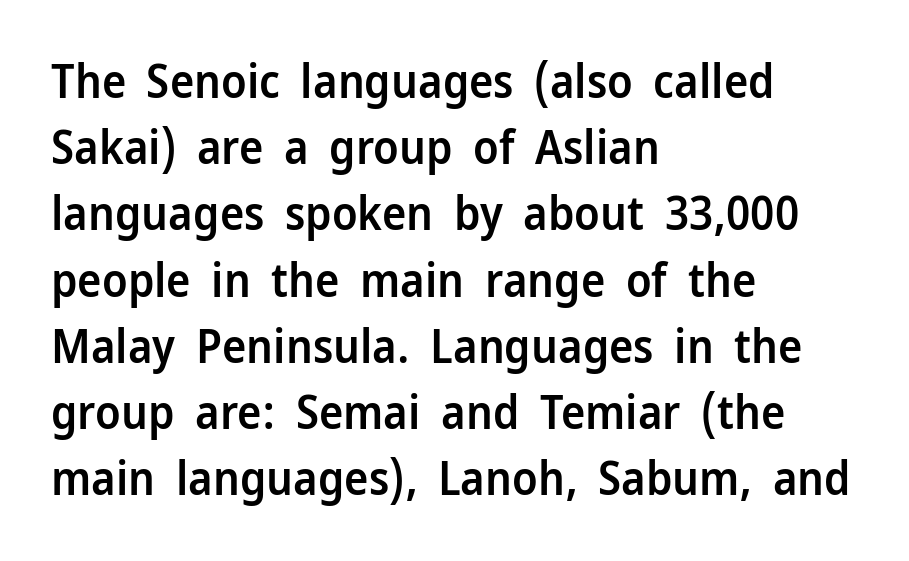
The image shows 46 px semibold sans-serif type, upright; set left-aligned, normal line spacing (1.44x), normal letter spacing, not underlined; low stroke contrast and a medium x-height.
